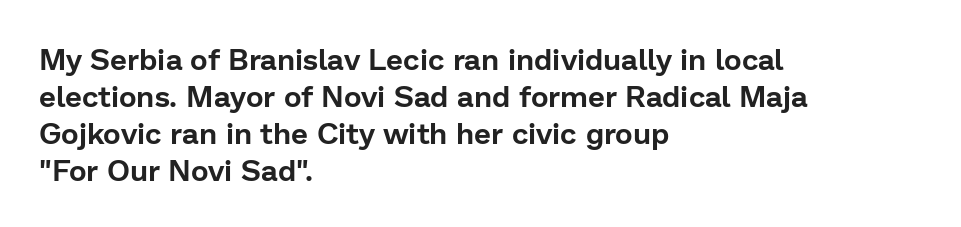
The image shows 30 px sans-serif type, upright; set left-aligned, line spacing 1.23x, normal letter spacing, not underlined; low stroke contrast and a medium x-height.
